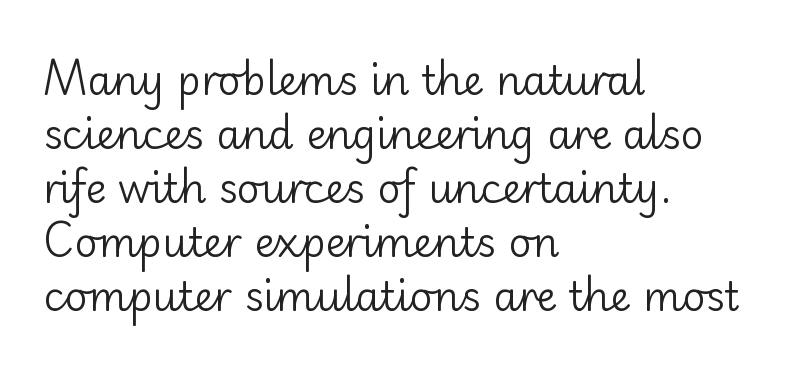
This is roman type, the default non-slanted kind. Think standard paragraph weight, or any step lighter than that. Students, observe: this is what conventionally led text looks like. Beneath every word, the page is bare. Stroke terminals: plain, sans-serif. Leftover space on each line is placed entirely after the last word.
